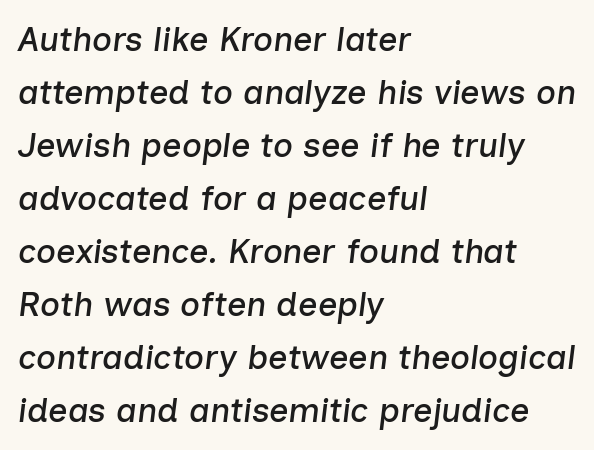
Q: Is the text italic (slanted)? A: Yes, it leans right by about 7 degrees.
Q: Is the text underlined? A: No.
Q: How is the paragraph aligned? A: Left-aligned.
Q: Is the spacing between letters normal or unusually wide? A: Normal.
Q: Is the spacing between lines tight, normal or loose? A: Normal.
Q: Width (condensed, normal, or wide)? A: Normal.
Q: Stroke contrast? A: Low.
Q: x-height? A: Medium.
Q: Monospaced? A: No.
